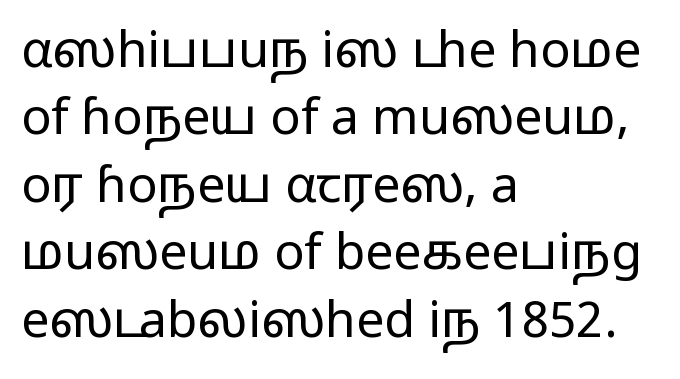
{"serif": "no", "italic": "no", "bold": "no", "weight": "regular", "width": "wide", "stroke_contrast": "low", "x_height": "medium", "monospaced": "no", "underline": "no", "align": "left", "line_spacing": "normal", "line_spacing_ratio": 1.35, "letter_spacing": "normal", "letter_spacing_em": 0.0, "glyph_px": 50}
